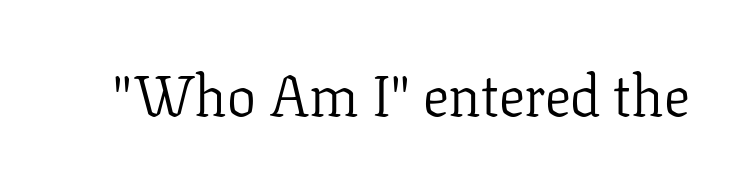
The image shows 58 px light serif type, upright; set normal letter spacing, not underlined; low stroke contrast and a medium x-height.
